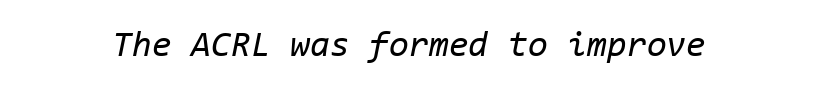
{"italic": "yes", "lean": "right", "slant_degrees": 11, "bold": "no", "weight": "regular", "width": "normal", "stroke_contrast": "low", "x_height": "medium", "monospaced": "yes", "underline": "no", "letter_spacing": "normal", "letter_spacing_em": 0.0, "glyph_px": 36}
